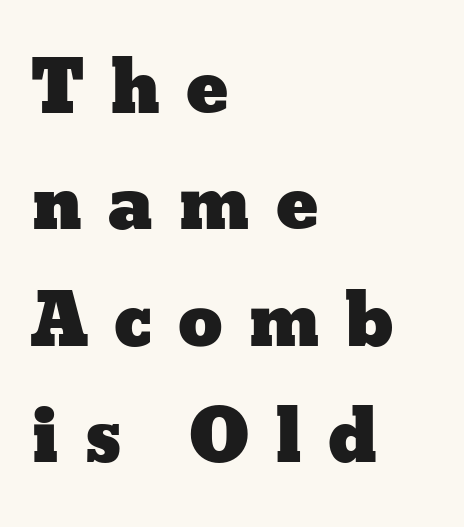
Q: Is the text italic (slanted)? A: No, it is upright.
Q: Is the text underlined? A: No.
Q: How is the paragraph aligned? A: Left-aligned.
Q: Is the spacing between letters normal or unusually wide? A: Unusually wide.
Q: Is the spacing between lines tight, normal or loose? A: Normal.
Q: Width (condensed, normal, or wide)? A: Wide.
Q: Stroke contrast? A: Low.
Q: x-height? A: Medium.
Q: Monospaced? A: No.
